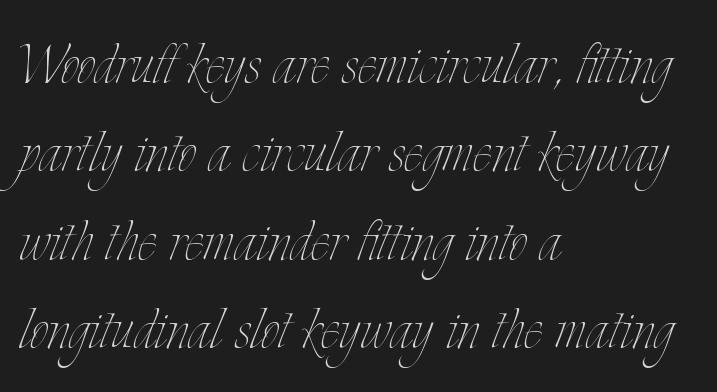
{"bold": "no", "weight": "thin", "width": "condensed", "stroke_contrast": "low", "x_height": "small", "monospaced": "no", "underline": "no", "align": "left", "line_spacing_ratio": 1.21, "letter_spacing": "normal", "letter_spacing_em": 0.0, "glyph_px": 73}
